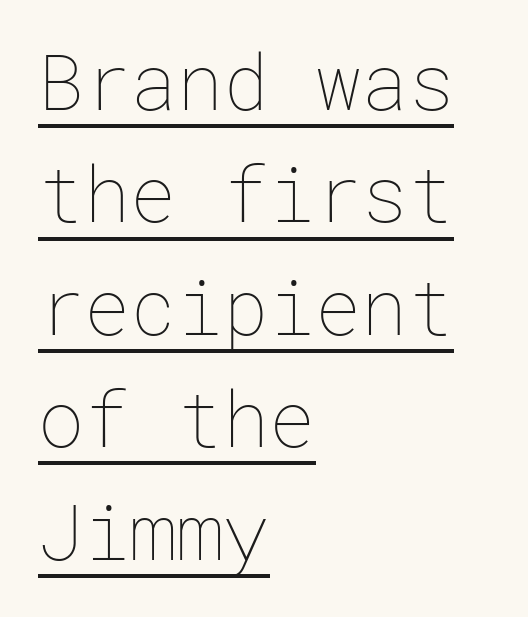
Q: Is the text bold? A: No.
Q: Is the text italic (slanted)? A: No, it is upright.
Q: Is the text underlined? A: Yes.
Q: How is the paragraph aligned? A: Left-aligned.
Q: Is the spacing between letters normal or unusually wide? A: Normal.
Q: Is the spacing between lines tight, normal or loose? A: Normal.
Q: Width (condensed, normal, or wide)? A: Normal.
Q: Stroke contrast? A: Low.
Q: x-height? A: Medium.
